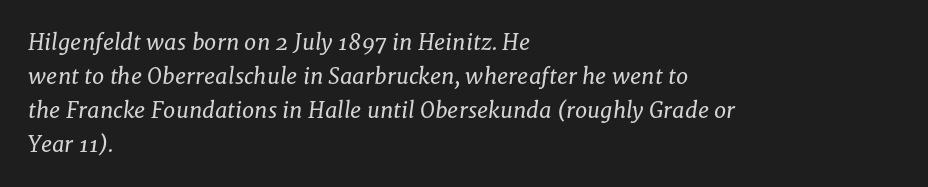
The image shows 22 px text type, italic (leaning right); set left-aligned, normal line spacing (1.54x), normal letter spacing, not underlined.
